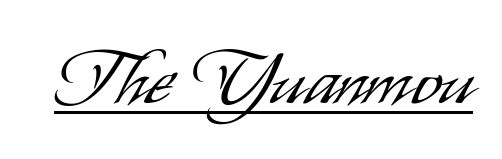
The passage shown is typed in a proportional face where columns would drift. Underlined type. Characters follow at the spacing the type designer built in.
